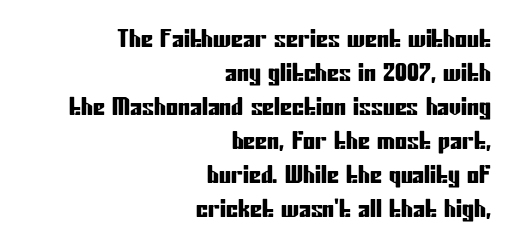
Q: Is the text italic (slanted)? A: No, it is upright.
Q: Is the text underlined? A: No.
Q: How is the paragraph aligned? A: Right-aligned.
Q: Is the spacing between letters normal or unusually wide? A: Normal.
Q: Is the spacing between lines tight, normal or loose? A: Normal.
